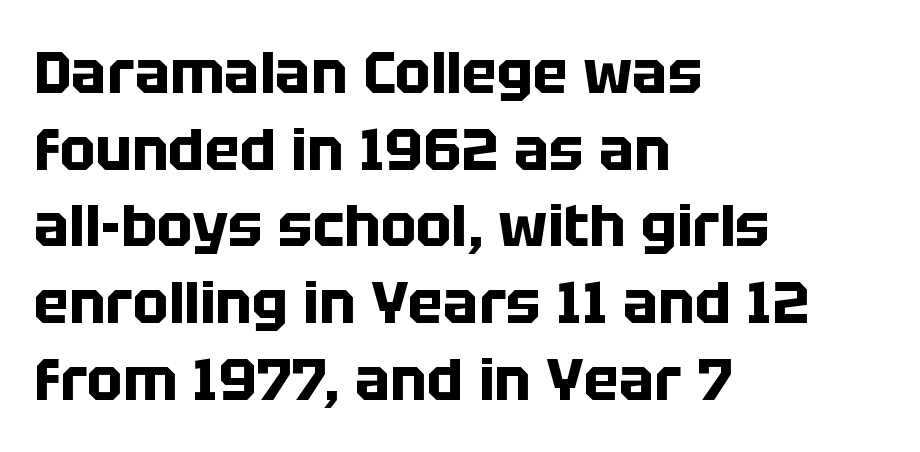
{"serif": "no", "italic": "no", "bold": "yes", "weight": "bold", "width": "normal", "stroke_contrast": "low", "x_height": "large", "monospaced": "no", "underline": "no", "align": "left", "line_spacing": "normal", "line_spacing_ratio": 1.3, "letter_spacing": "normal", "letter_spacing_em": 0.0, "glyph_px": 59}
